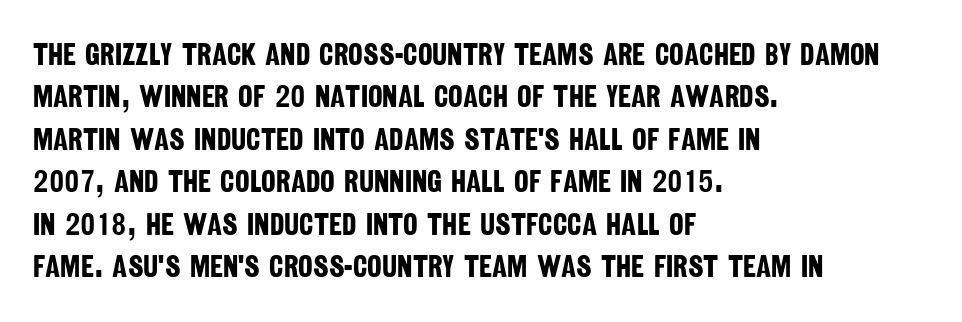
Q: Is the text bold? A: Yes.
Q: Is the typeface a serif or a sans-serif typeface? A: Sans-serif.
Q: Is the text underlined? A: No.
Q: How is the paragraph aligned? A: Left-aligned.
Q: Is the spacing between letters normal or unusually wide? A: Normal.
Q: Is the spacing between lines tight, normal or loose? A: Normal.
Q: Width (condensed, normal, or wide)? A: Condensed.
Q: Stroke contrast? A: Low.
Q: x-height? A: Large.
Q: Monospaced? A: No.
